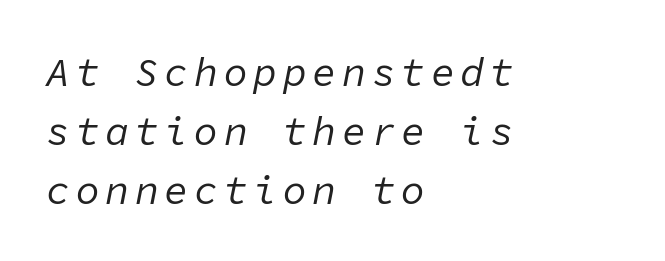
The image shows 40 px regular-weight type, italic (leaning right), monospaced; set left-aligned, normal line spacing (1.47x), not underlined; low stroke contrast and a medium x-height.
